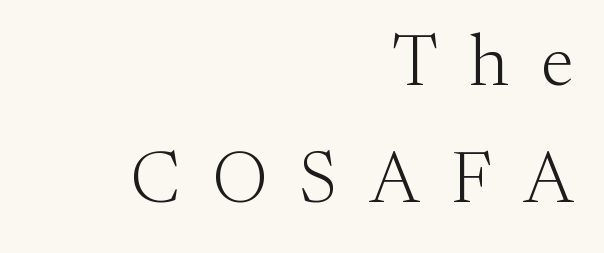
Q: Is the text bold? A: No.
Q: Is the text italic (slanted)? A: No, it is upright.
Q: Is the typeface a serif or a sans-serif typeface? A: Serif.
Q: Is the text underlined? A: No.
Q: How is the paragraph aligned? A: Right-aligned.
Q: Is the spacing between letters normal or unusually wide? A: Unusually wide.
Q: Is the spacing between lines tight, normal or loose? A: Normal.
Q: Width (condensed, normal, or wide)? A: Normal.
Q: Stroke contrast? A: Medium.
Q: x-height? A: Small.
Q: Monospaced? A: No.
